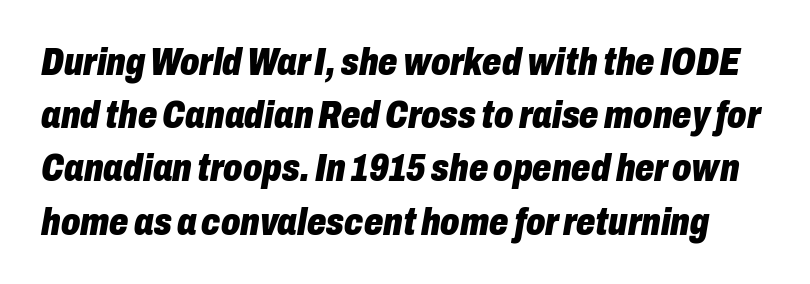
Q: Is the text bold? A: Yes.
Q: Is the text italic (slanted)? A: Yes, it leans right by about 10 degrees.
Q: Is the text underlined? A: No.
Q: Is the spacing between letters normal or unusually wide? A: Normal.
Q: Is the spacing between lines tight, normal or loose? A: Normal.
Q: Width (condensed, normal, or wide)? A: Condensed.
Q: Stroke contrast? A: Low.
Q: x-height? A: Medium.
Q: Monospaced? A: No.
